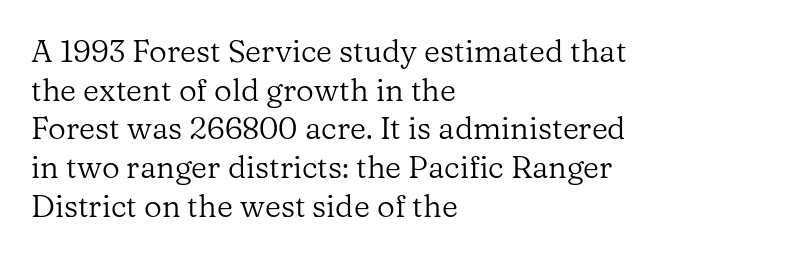
{"serif": "yes", "italic": "no", "bold": "no", "weight": "regular", "width": "normal", "stroke_contrast": "low", "x_height": "medium", "monospaced": "no", "underline": "no", "align": "left", "line_spacing": "normal", "line_spacing_ratio": 1.25, "letter_spacing": "normal", "letter_spacing_em": 0.0, "glyph_px": 31}
